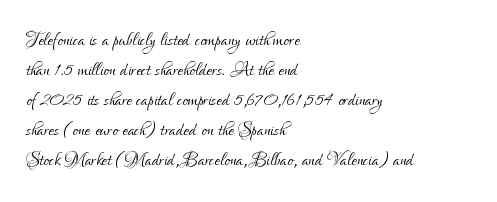
{"bold": "no", "underline": "no", "align": "left", "line_spacing_ratio": 1.2, "letter_spacing": "normal", "letter_spacing_em": 0.0, "glyph_px": 25}
